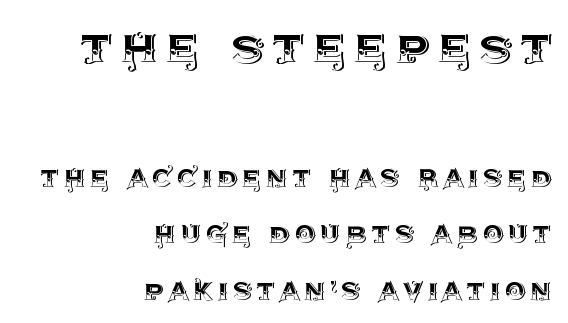
Q: Is the text italic (slanted)? A: No, it is upright.
Q: Is the text underlined? A: No.
Q: How is the paragraph aligned? A: Right-aligned.
Q: Which block of text is set in a larger size, the first (top) or the second (bottom)? A: The first (top) one.
Q: Width (condensed, normal, or wide)? A: Normal.
Q: x-height? A: Large.
Q: Monospaced? A: No.
